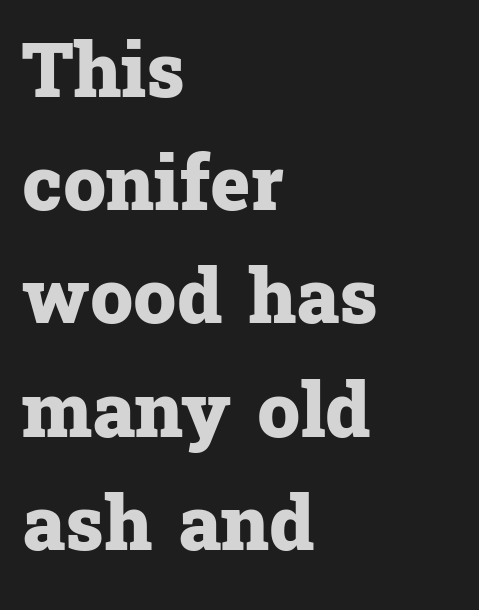
A typesetter would mark this as roman, not italic. If you measured baseline to baseline, you'd find a middling distance. This rendering leaves character spacing at its baseline value. These lines stack with their left ends in a neat column.
